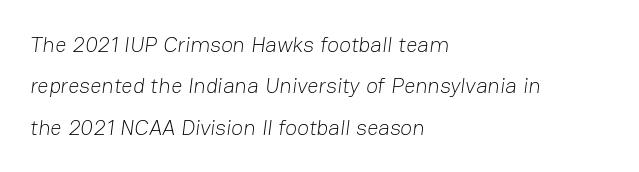
{"bold": "no", "underline": "no", "align": "left", "line_spacing_ratio": 1.88, "letter_spacing": "normal", "letter_spacing_em": 0.0, "glyph_px": 22}
